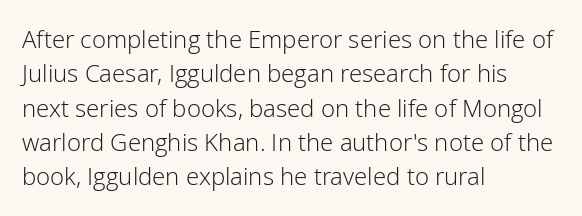
{"italic": "no", "bold": "no", "underline": "no", "align": "left", "line_spacing": "normal", "line_spacing_ratio": 1.43, "letter_spacing": "normal", "letter_spacing_em": 0.0, "glyph_px": 24}
